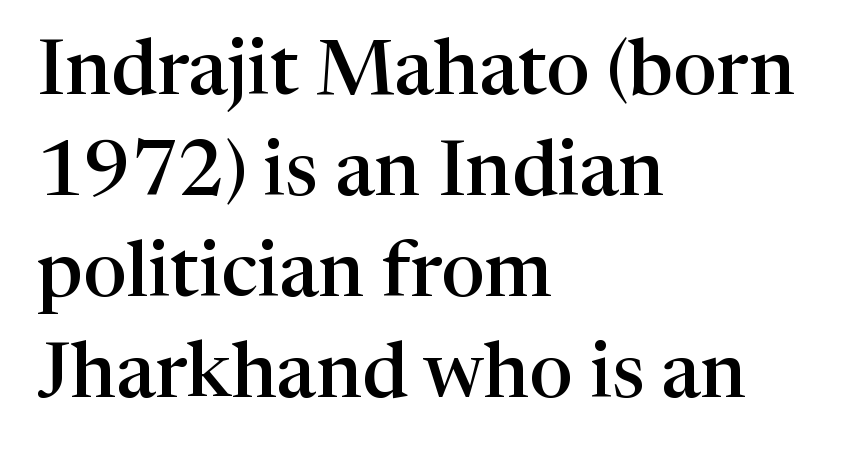
The image shows 77 px semibold serif type, upright; set left-aligned, normal line spacing (1.31x), normal letter spacing, not underlined; high stroke contrast and a medium x-height.
